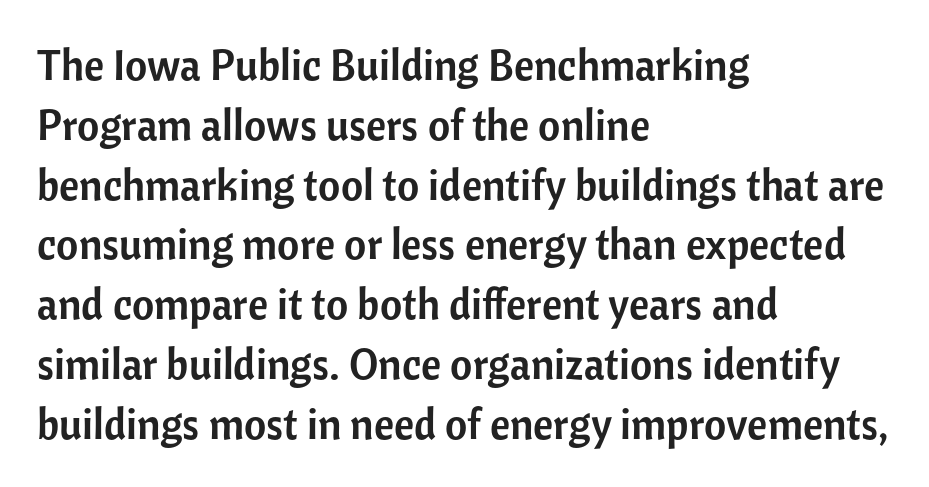
Q: Is the text italic (slanted)? A: No, it is upright.
Q: Is the typeface a serif or a sans-serif typeface? A: Sans-serif.
Q: Is the text underlined? A: No.
Q: How is the paragraph aligned? A: Left-aligned.
Q: Is the spacing between letters normal or unusually wide? A: Normal.
Q: Is the spacing between lines tight, normal or loose? A: Normal.
Q: Width (condensed, normal, or wide)? A: Normal.
Q: Stroke contrast? A: Low.
Q: x-height? A: Medium.
Q: Monospaced? A: No.
